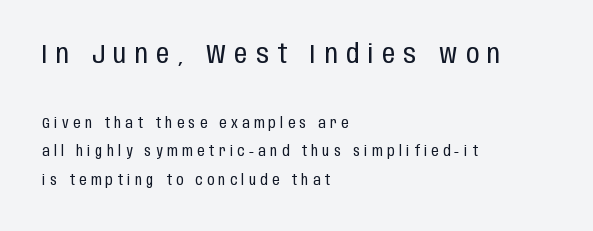
Between these two stacked blocks, the higher one wins on size. The type sits square on the baseline with zero lean. Typeset ragged right — the left edge is the straight one. Stems and bowls with no extra thickness — not bold.
